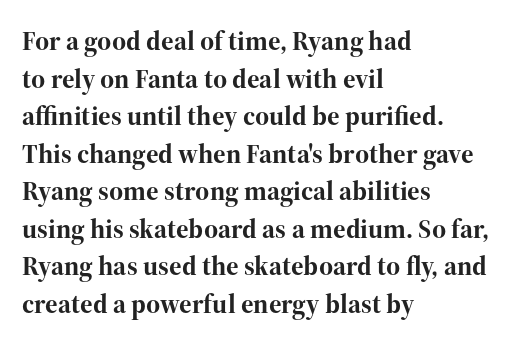
{"italic": "no", "bold": "yes", "underline": "no", "align": "left", "line_spacing": "normal", "line_spacing_ratio": 1.39, "letter_spacing": "normal", "letter_spacing_em": 0.0, "glyph_px": 27}
